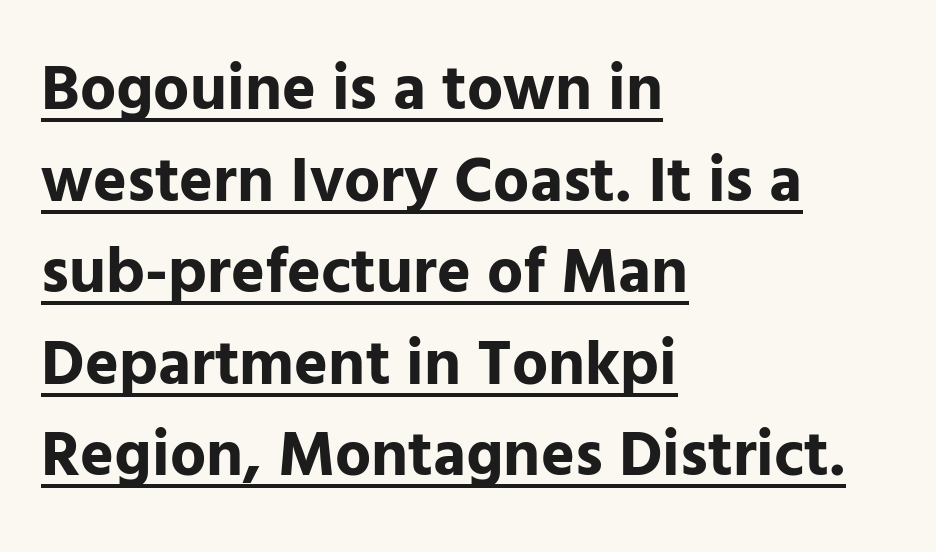
The lines sit at an ordinary, default distance from one another. Stroke thickness is high; the sample reads as a true bold. Proportional: the letters do not fall into vertical columns. Is there any slant? The stems are plumb.
